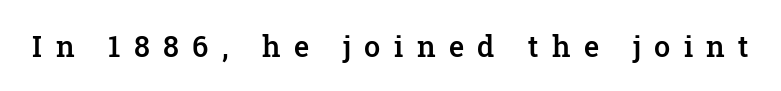
{"serif": "yes", "italic": "no", "bold": "semi", "weight": "semibold", "width": "normal", "stroke_contrast": "low", "x_height": "medium", "monospaced": "no", "underline": "no", "letter_spacing": "wide", "letter_spacing_em": 0.46, "glyph_px": 29}
